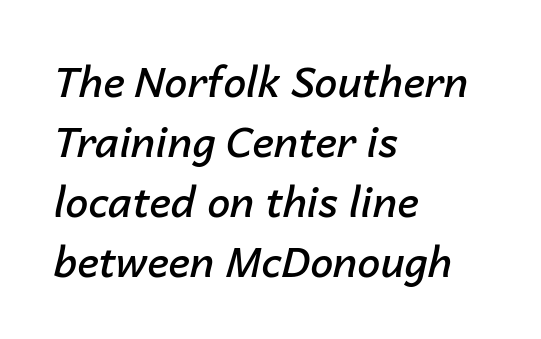
{"italic": "yes", "lean": "right", "slant_degrees": 14, "bold": "semi", "weight": "semibold", "width": "normal", "stroke_contrast": "low", "x_height": "medium", "monospaced": "no", "underline": "no", "align": "left", "line_spacing": "normal", "line_spacing_ratio": 1.46, "letter_spacing": "normal", "letter_spacing_em": 0.0, "glyph_px": 41}
